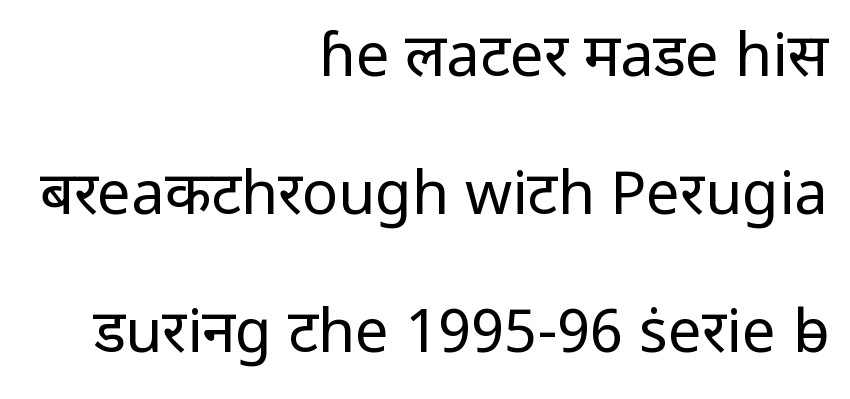
The image shows 60 px regular-weight sans-serif type, upright; set right-aligned, loose line spacing (2.3x), normal letter spacing, not underlined; low stroke contrast and a medium x-height.
